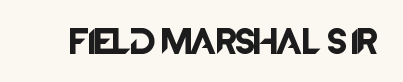
The image shows 27 px text type, upright; set normal letter spacing, not underlined.
